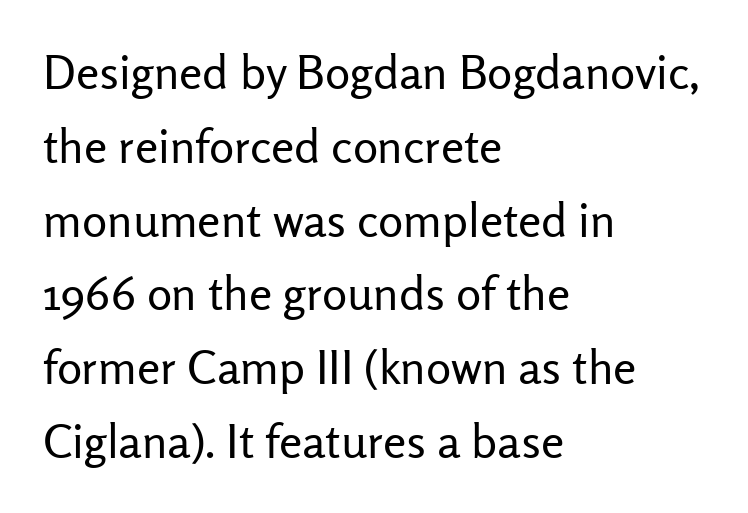
Q: Is the text bold? A: No.
Q: Is the text italic (slanted)? A: No, it is upright.
Q: Is the typeface a serif or a sans-serif typeface? A: Sans-serif.
Q: Is the text underlined? A: No.
Q: How is the paragraph aligned? A: Left-aligned.
Q: Is the spacing between letters normal or unusually wide? A: Normal.
Q: Is the spacing between lines tight, normal or loose? A: Normal.
Q: Width (condensed, normal, or wide)? A: Normal.
Q: Stroke contrast? A: Low.
Q: x-height? A: Medium.
Q: Monospaced? A: No.
